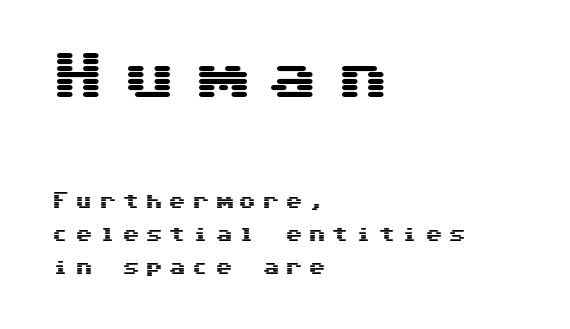
Each word looks stretched out because of the extra space between its letters. The paragraph shown leans on its left margin. The rendering shrinks the type as you move from the upper chunk to the lower. Note: no serifs on the glyphs. It's the straight-up-and-down kind of type. The zone under the glyphs is completely vacant.
